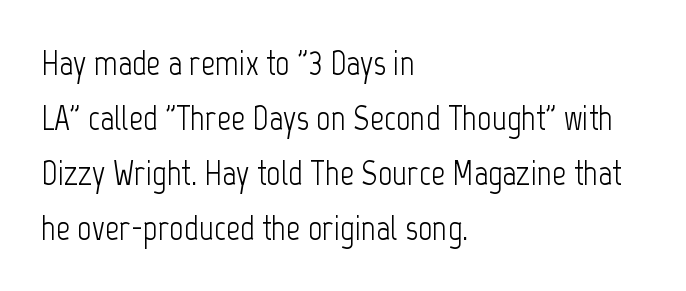
Look at the tracking — it's just the regular setting, nothing added. Short and long lines alike share a common starting point at left. Is the stroke heavy? The answer is a plain regular-or-lighter. Here the designer chose a conventional face with non-uniform glyph widths.
